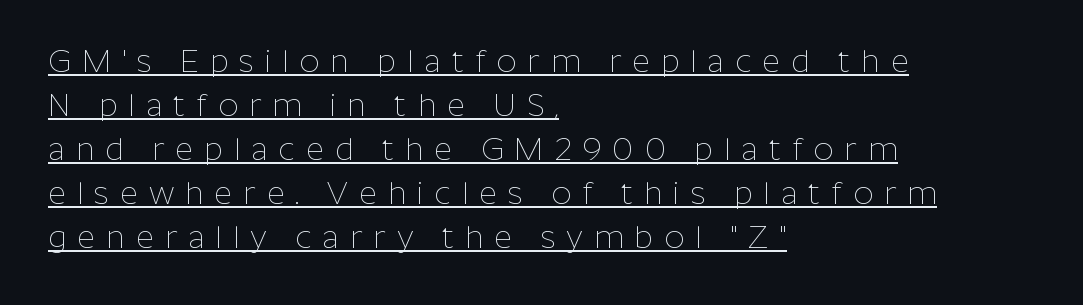
The image shows 31 px thin sans-serif type, upright; set left-aligned, normal line spacing (1.42x), unusually wide letter spacing (+0.35 em), underlined; low stroke contrast and a medium x-height.
